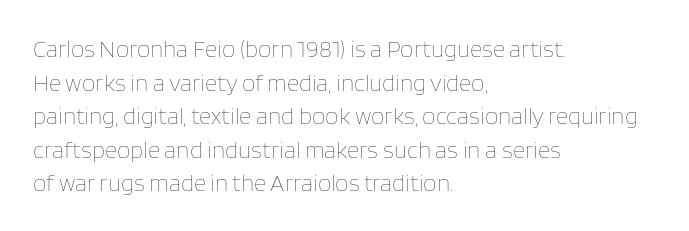
Does the copy run flush right? No — it runs flush left. Does extra space separate the letters? No, they use regular spacing. The letters look calm and open, with moderate or lighter stems. Beneath every word, the page is bare. Normally led — the rows are evenly, conventionally spaced.
